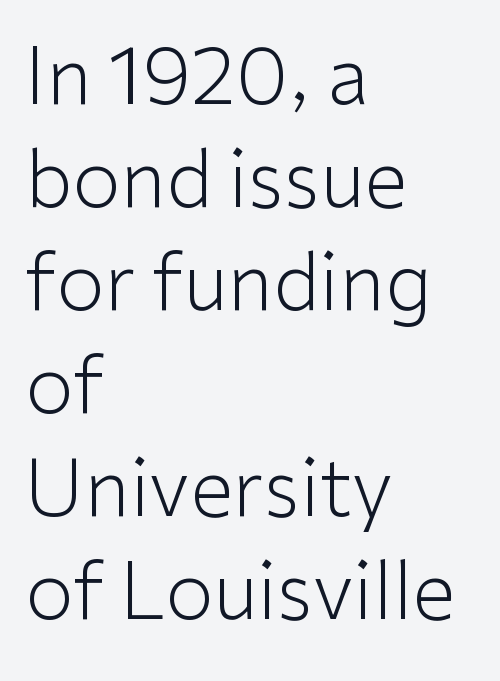
{"serif": "no", "italic": "no", "bold": "no", "weight": "light", "width": "normal", "stroke_contrast": "low", "x_height": "medium", "monospaced": "no", "underline": "no", "align": "left", "line_spacing": "normal", "line_spacing_ratio": 1.32, "letter_spacing": "normal", "letter_spacing_em": 0.0, "glyph_px": 78}
